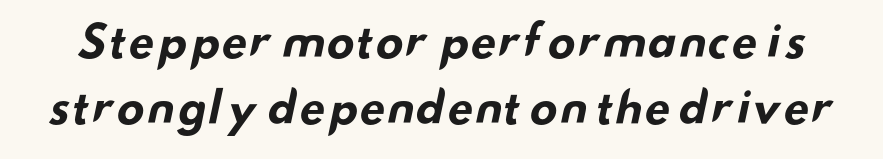
The foot of each line stays bare and open. The letters advance in unequal steps, a hallmark of proportional type. On the weight axis this lands at bold, roughly 700. Letter spacing: default.
